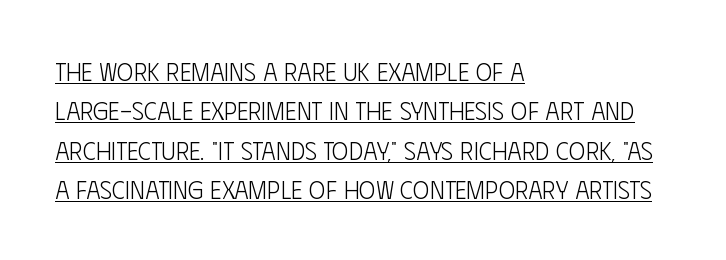
{"italic": "no", "bold": "no", "underline": "yes", "align": "left", "line_spacing": "normal", "line_spacing_ratio": 1.58, "letter_spacing": "normal", "letter_spacing_em": 0.0, "glyph_px": 25}
